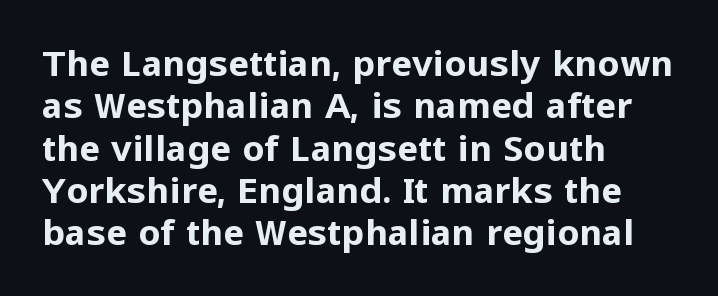
{"serif": "no", "italic": "no", "bold": "yes", "weight": "bold", "width": "normal", "stroke_contrast": "low", "x_height": "medium", "monospaced": "no", "underline": "no", "align": "left", "line_spacing_ratio": 1.21, "letter_spacing": "normal", "letter_spacing_em": 0.0, "glyph_px": 35}
